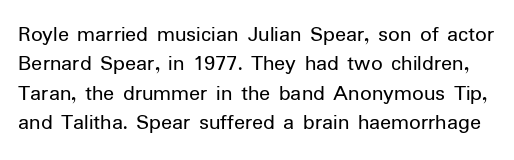
Check under the words: just untouched page. Is the type heavy? It reads as light-to-regular instead. The face used here is rendered with its standard letterfit. Normally led — the rows are evenly, conventionally spaced. Every character sits straight up, as roman type does.
